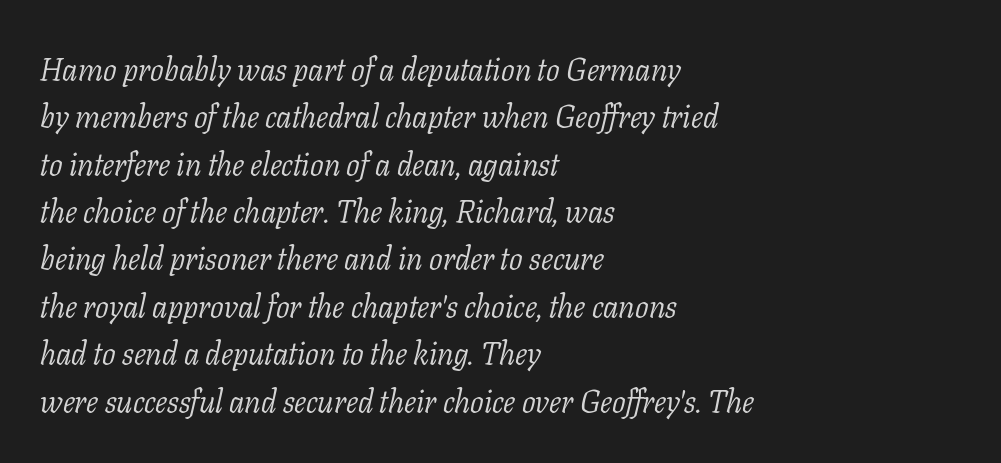
These lines are composed in type with serifs. Honestly, the row spacing looks completely unremarkable. Unmarked baselines from the first word to the last. These lines were composed using italics. A typesetter would call this proportional, since set widths differ per character. Stems and bowls with no extra thickness — not bold.
